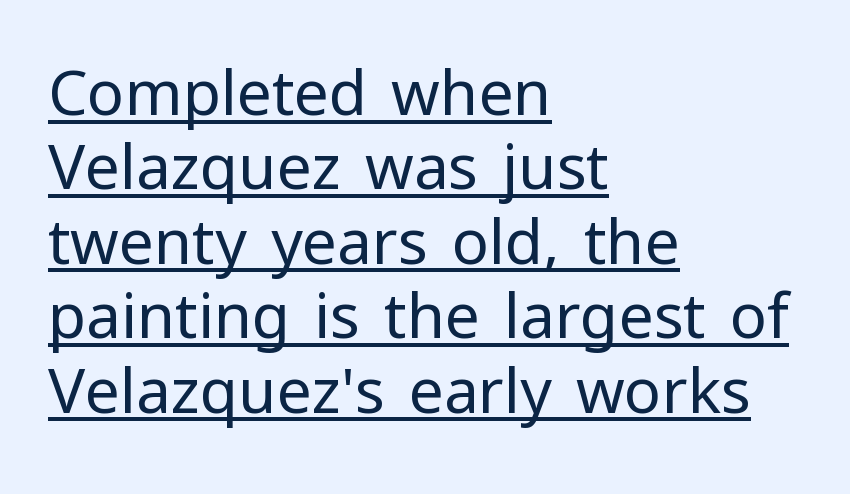
The image shows 62 px regular-weight sans-serif type, upright; set left-aligned, line spacing 1.2x, normal letter spacing, underlined; low stroke contrast and a medium x-height.
